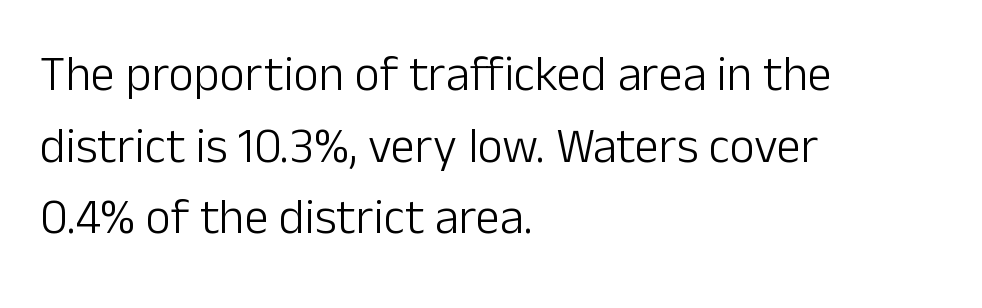
The rendering keeps characters at their native spacing. Any mark beneath the type? The region is blank. Note the varied advance widths — an 'i' is clearly narrower than an 'm'. A classic flush-left, rag-right setting is used for this passage. Unlike a traditional serif, this face leaves its strokes unadorned. No chunkiness to these letters — they're not bold.
